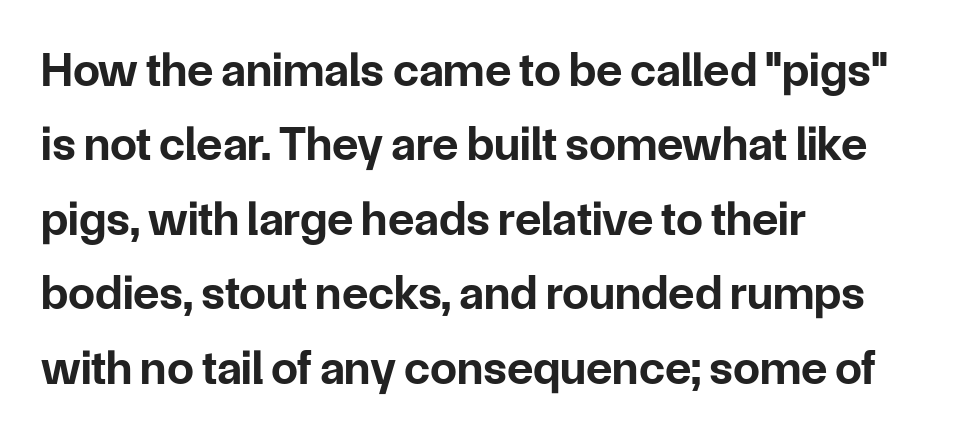
Nobody drew a line under any word here. The rendering uses natural spacing where letterforms have individual widths. The strokes are fattened all the way to bold. Where is the straight margin? On the left. The font's upright variant was chosen for this text.
